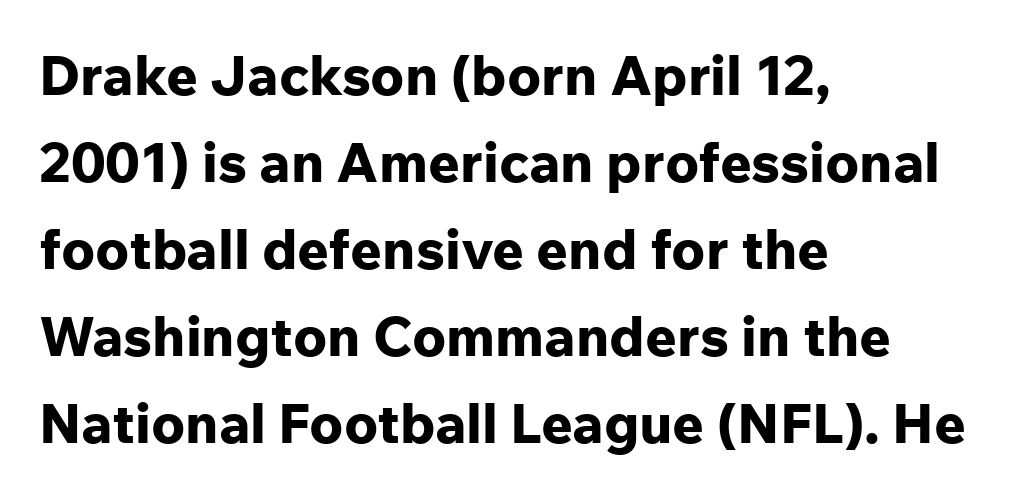
Q: Is the text bold? A: Yes.
Q: Is the text italic (slanted)? A: No, it is upright.
Q: Is the typeface a serif or a sans-serif typeface? A: Sans-serif.
Q: Is the text underlined? A: No.
Q: How is the paragraph aligned? A: Left-aligned.
Q: Is the spacing between letters normal or unusually wide? A: Normal.
Q: Is the spacing between lines tight, normal or loose? A: Normal.
Q: Width (condensed, normal, or wide)? A: Normal.
Q: Stroke contrast? A: Low.
Q: x-height? A: Medium.
Q: Monospaced? A: No.
